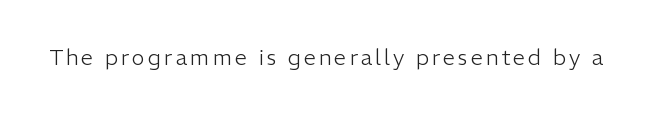
The specimen reads as upright at a glance. The face looks like a standard text weight, possibly lighter. Nobody drew a line under any word here.
